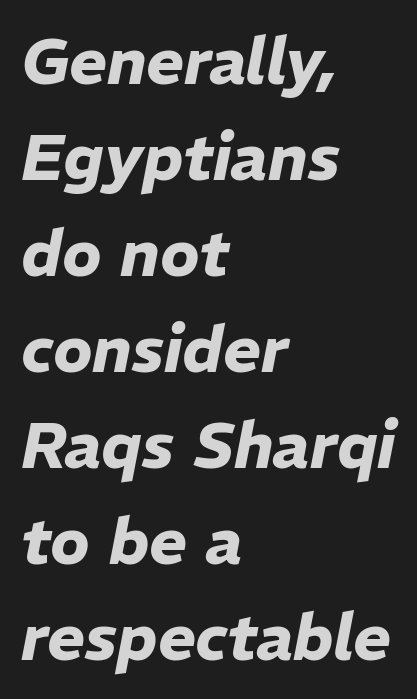
The image shows 64 px heavy type, italic (leaning right); set left-aligned, normal line spacing (1.5x), normal letter spacing, not underlined; low stroke contrast and a medium x-height.
